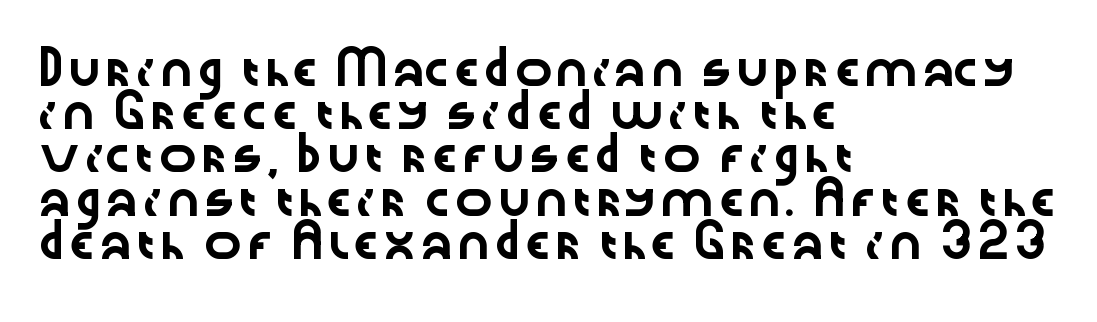
Q: Is the text italic (slanted)? A: No, it is upright.
Q: Is the typeface a serif or a sans-serif typeface? A: Sans-serif.
Q: Is the text underlined? A: No.
Q: How is the paragraph aligned? A: Left-aligned.
Q: Is the spacing between letters normal or unusually wide? A: Normal.
Q: Is the spacing between lines tight, normal or loose? A: Normal.
Q: Width (condensed, normal, or wide)? A: Wide.
Q: Stroke contrast? A: Low.
Q: x-height? A: Medium.
Q: Monospaced? A: No.
